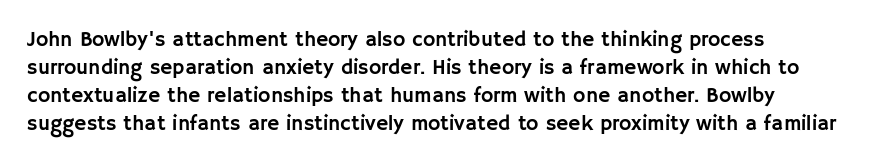
The image shows 21 px text type, upright; set normal line spacing (1.33x), normal letter spacing, not underlined.
